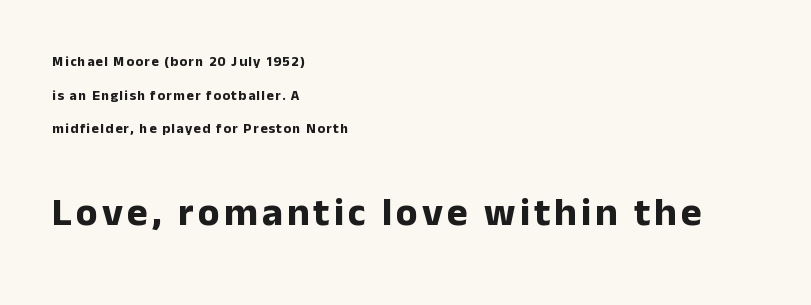
{"serif": "no", "italic": "no", "bold": "yes", "weight": "bold", "width": "normal", "stroke_contrast": "low", "x_height": "medium", "monospaced": "no", "underline": "no", "align": "left", "line_spacing": "loose", "line_spacing_ratio": 2.4, "larger_block": "second", "size_ratio": 2.86, "glyph_px": 40}
